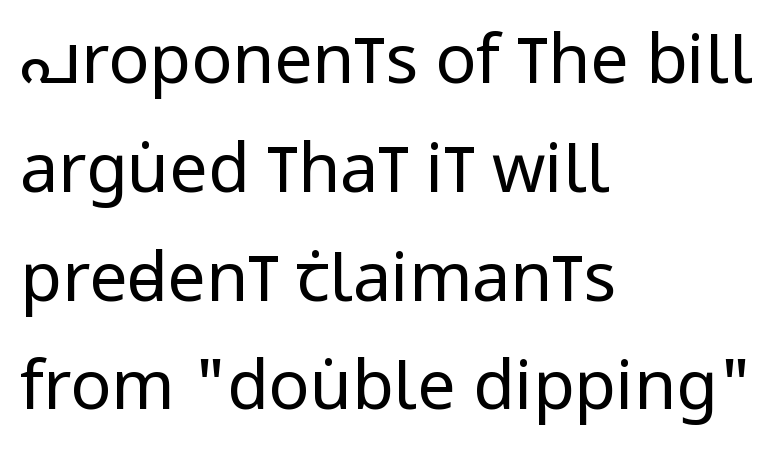
The image shows 68 px regular-weight, condensed sans-serif type, upright; set left-aligned, normal line spacing (1.6x), normal letter spacing, not underlined; low stroke contrast and a large x-height.
